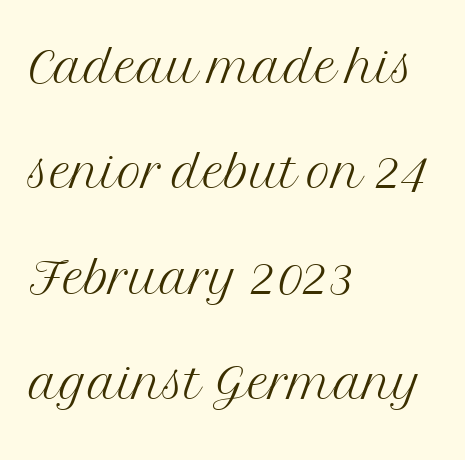
{"serif": "yes", "bold": "no", "weight": "light", "width": "normal", "stroke_contrast": "medium", "x_height": "medium", "monospaced": "no", "underline": "no", "align": "left", "line_spacing": "normal", "line_spacing_ratio": 1.55, "letter_spacing": "normal", "letter_spacing_em": 0.0, "glyph_px": 68}
